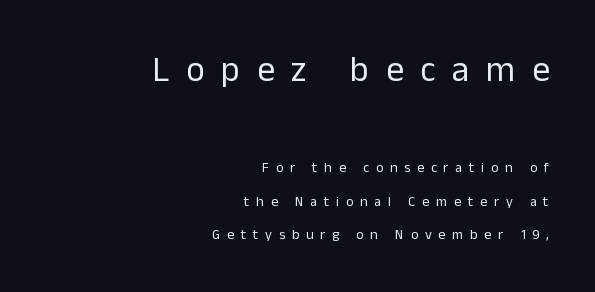
Visually, the top section dominates because its glyphs are scaled up. You could not count columns in this text — the font is proportionally spaced. The space between consecutive lines is lavish. This is roman type, the default non-slanted kind. The tracking reads as deliberately expanded to a designer's eye. The weight would be labelled regular, book, light, or lighter still.
